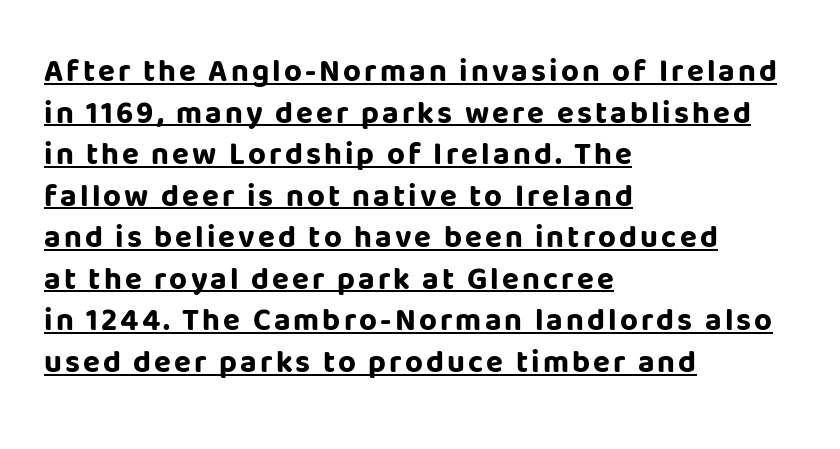
{"serif": "no", "italic": "no", "bold": "yes", "weight": "bold", "width": "normal", "stroke_contrast": "low", "x_height": "large", "monospaced": "no", "underline": "yes", "align": "left", "line_spacing": "normal", "line_spacing_ratio": 1.34, "glyph_px": 31}
